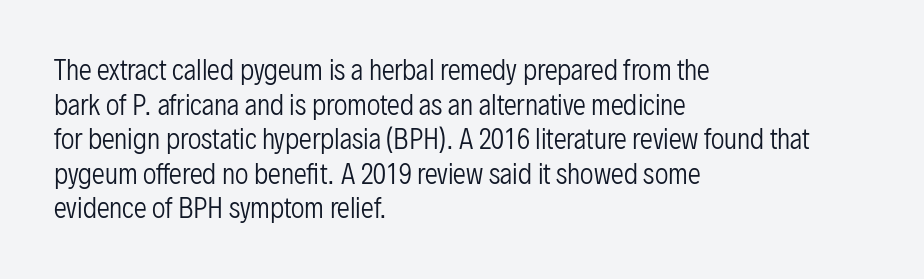
Q: Is the text bold? A: No.
Q: Is the text italic (slanted)? A: No, it is upright.
Q: Is the text underlined? A: No.
Q: How is the paragraph aligned? A: Left-aligned.
Q: Is the spacing between letters normal or unusually wide? A: Normal.
Q: Is the spacing between lines tight, normal or loose? A: Normal.
